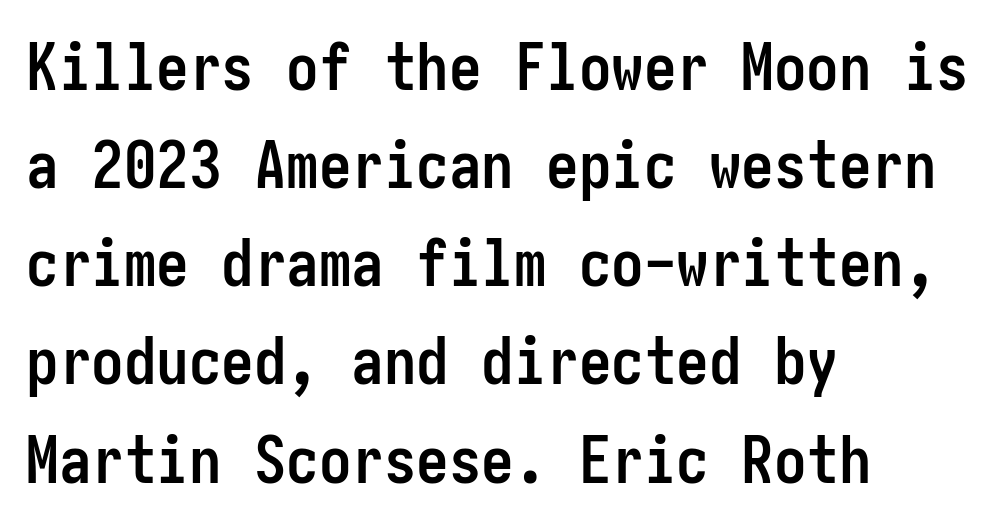
The image shows 65 px semibold, condensed sans-serif type, upright; set left-aligned, normal line spacing (1.51x), normal letter spacing, not underlined; low stroke contrast and a medium x-height.
